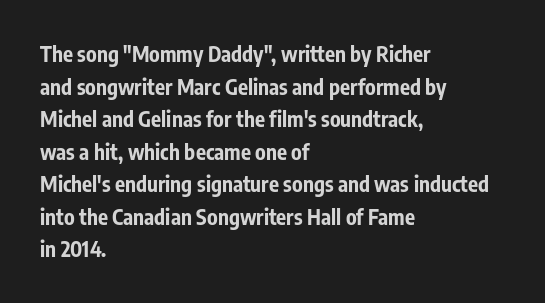
The image shows 21 px bold type, upright; set left-aligned, normal line spacing (1.55x), normal letter spacing, not underlined.
